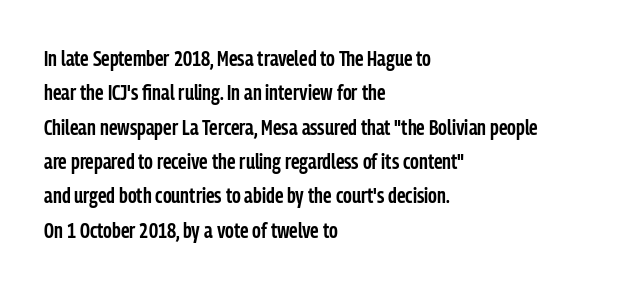
Q: Is the text bold? A: Semi-bold.
Q: Is the text italic (slanted)? A: No, it is upright.
Q: Is the text underlined? A: No.
Q: How is the paragraph aligned? A: Left-aligned.
Q: Is the spacing between letters normal or unusually wide? A: Normal.
Q: Is the spacing between lines tight, normal or loose? A: Normal.
